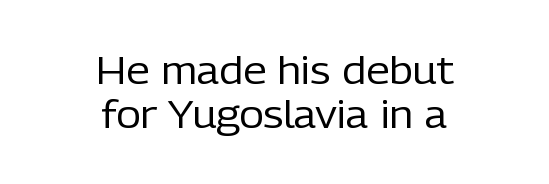
Q: Is the text bold? A: No.
Q: Is the text italic (slanted)? A: No, it is upright.
Q: Is the typeface a serif or a sans-serif typeface? A: Sans-serif.
Q: Is the text underlined? A: No.
Q: How is the paragraph aligned? A: Centered.
Q: Is the spacing between letters normal or unusually wide? A: Normal.
Q: Is the spacing between lines tight, normal or loose? A: Tight.
Q: Width (condensed, normal, or wide)? A: Normal.
Q: Stroke contrast? A: Low.
Q: x-height? A: Medium.
Q: Monospaced? A: No.
